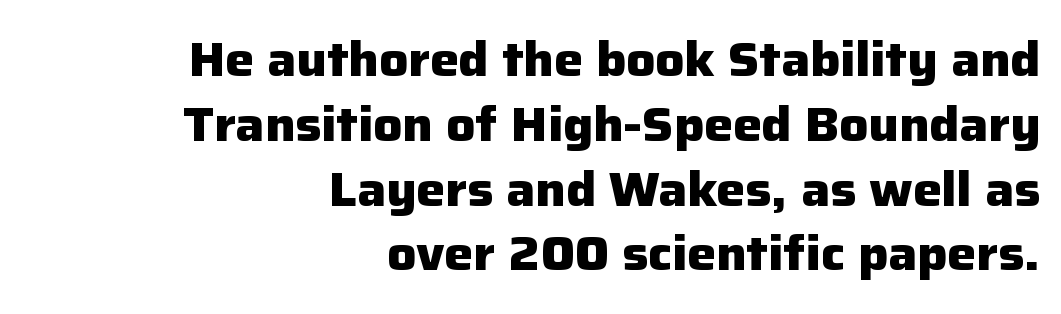
Does the weight exceed regular? Yes, all the way to bold. The rendering shows plain stroke endings on the letterforms — a sans-serif design. These lines are rendered in a variable-pitch font. The rendering keeps characters at their native spacing.
